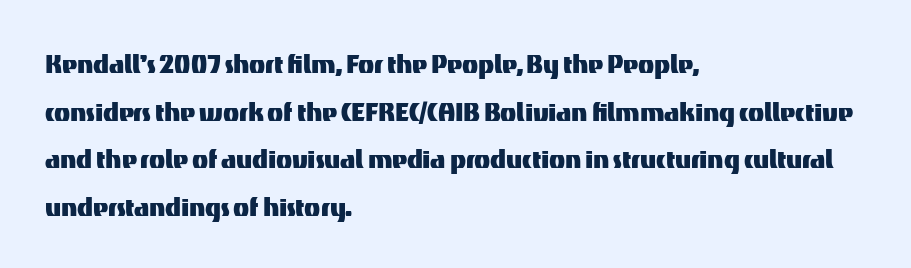
The type sits square on the baseline with zero lean. Spacing verdict: proportional, widths tailored to each character. Nothing sits at the stroke ends, so this counts as sans-serif. This block has exactly the height ordinary leading produces.
